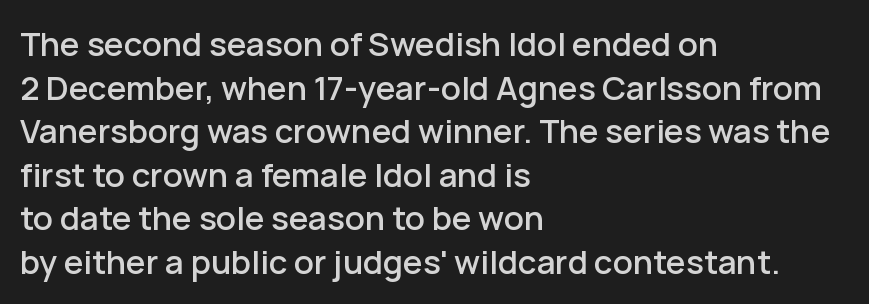
Q: Is the text italic (slanted)? A: No, it is upright.
Q: Is the typeface a serif or a sans-serif typeface? A: Sans-serif.
Q: Is the text underlined? A: No.
Q: How is the paragraph aligned? A: Left-aligned.
Q: Is the spacing between letters normal or unusually wide? A: Normal.
Q: Is the spacing between lines tight, normal or loose? A: Normal.
Q: Width (condensed, normal, or wide)? A: Normal.
Q: Stroke contrast? A: Low.
Q: x-height? A: Medium.
Q: Monospaced? A: No.
